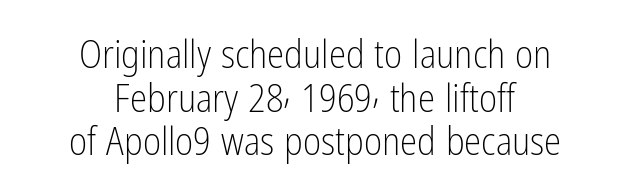
Q: Is the text bold? A: No.
Q: Is the text italic (slanted)? A: No, it is upright.
Q: Is the typeface a serif or a sans-serif typeface? A: Sans-serif.
Q: Is the text underlined? A: No.
Q: How is the paragraph aligned? A: Centered.
Q: Is the spacing between letters normal or unusually wide? A: Normal.
Q: Is the spacing between lines tight, normal or loose? A: Tight.
Q: Width (condensed, normal, or wide)? A: Condensed.
Q: Stroke contrast? A: Low.
Q: x-height? A: Medium.
Q: Monospaced? A: No.
